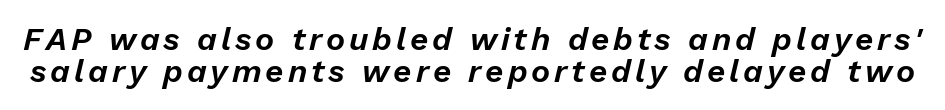
Q: Is the text italic (slanted)? A: Yes, it leans right by about 13 degrees.
Q: Is the text underlined? A: No.
Q: Is the spacing between lines tight, normal or loose? A: Tight.
Q: Width (condensed, normal, or wide)? A: Normal.
Q: Stroke contrast? A: Low.
Q: x-height? A: Medium.
Q: Monospaced? A: No.
